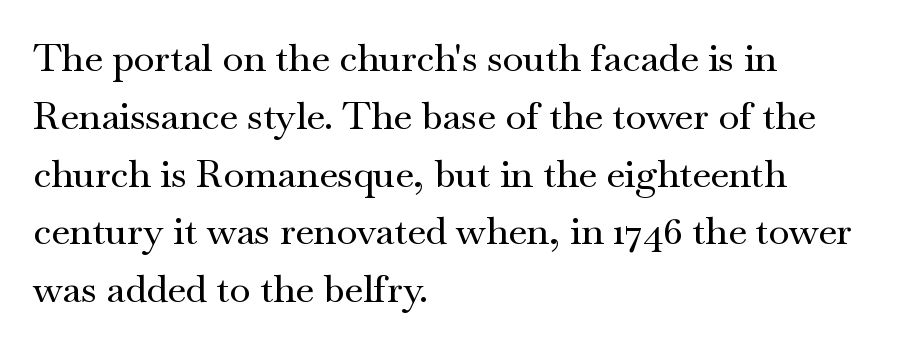
{"serif": "yes", "italic": "no", "width": "wide", "stroke_contrast": "medium", "x_height": "small", "monospaced": "no", "underline": "no", "align": "left", "line_spacing": "normal", "line_spacing_ratio": 1.52, "letter_spacing": "normal", "letter_spacing_em": 0.0, "glyph_px": 38}
